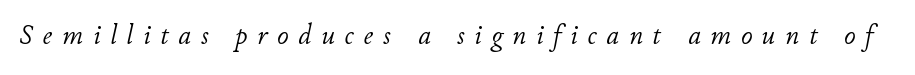
Q: Is the text bold? A: No.
Q: Is the text italic (slanted)? A: Yes, it leans right by about 11 degrees.
Q: Is the text underlined? A: No.
Q: Is the spacing between letters normal or unusually wide? A: Unusually wide.
Q: Width (condensed, normal, or wide)? A: Normal.
Q: Stroke contrast? A: Low.
Q: x-height? A: Small.
Q: Monospaced? A: No.
